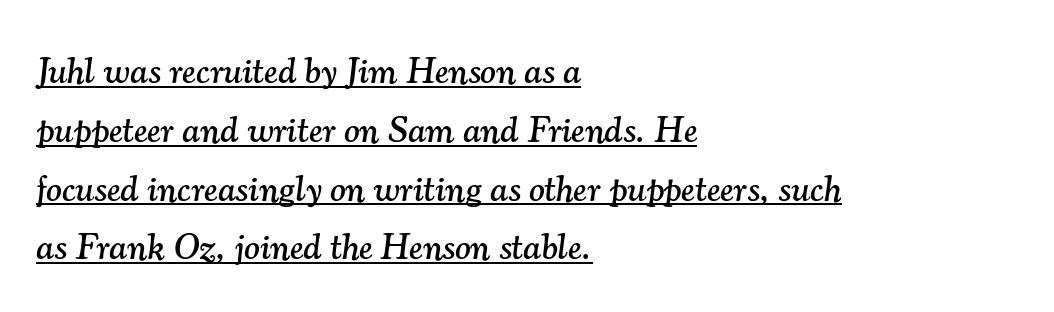
Q: Is the text italic (slanted)? A: Yes, it leans right by about 7 degrees.
Q: Is the typeface a serif or a sans-serif typeface? A: Serif.
Q: Is the text underlined? A: Yes.
Q: How is the paragraph aligned? A: Left-aligned.
Q: Is the spacing between letters normal or unusually wide? A: Normal.
Q: Is the spacing between lines tight, normal or loose? A: Normal.
Q: Width (condensed, normal, or wide)? A: Normal.
Q: Stroke contrast? A: Medium.
Q: x-height? A: Small.
Q: Monospaced? A: No.
